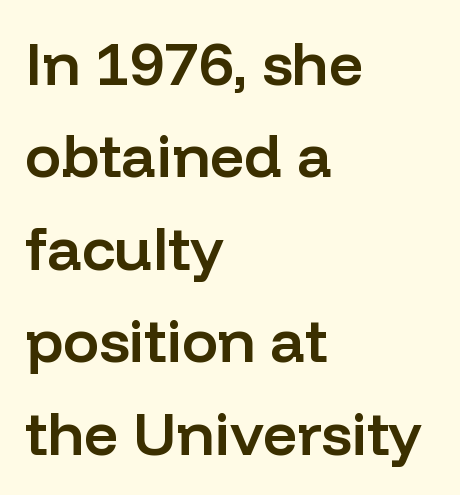
Q: Is the text bold? A: Semi-bold.
Q: Is the text italic (slanted)? A: No, it is upright.
Q: Is the typeface a serif or a sans-serif typeface? A: Sans-serif.
Q: Is the text underlined? A: No.
Q: How is the paragraph aligned? A: Left-aligned.
Q: Is the spacing between letters normal or unusually wide? A: Normal.
Q: Is the spacing between lines tight, normal or loose? A: Normal.
Q: Width (condensed, normal, or wide)? A: Normal.
Q: Stroke contrast? A: Low.
Q: x-height? A: Medium.
Q: Monospaced? A: No.
